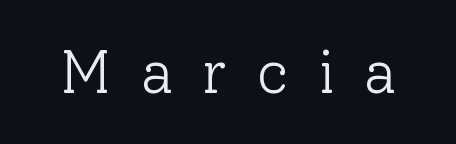
{"serif": "yes", "italic": "no", "bold": "no", "weight": "light", "width": "normal", "stroke_contrast": "low", "x_height": "medium", "monospaced": "no", "underline": "no", "letter_spacing": "wide", "letter_spacing_em": 0.49, "glyph_px": 60}
